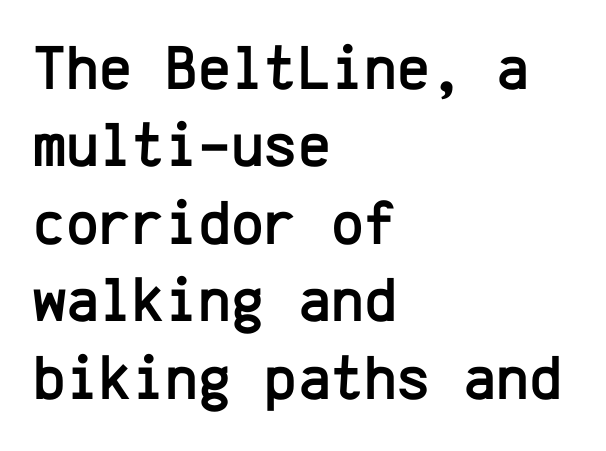
The image shows 63 px sans-serif type, upright, monospaced; set left-aligned, line spacing 1.23x, normal letter spacing, not underlined; low stroke contrast and a medium x-height.
